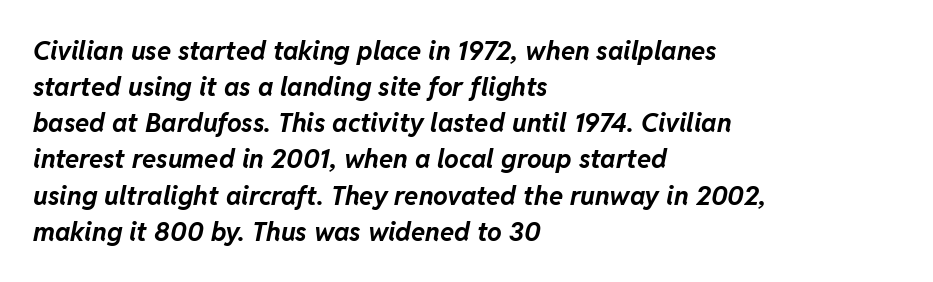
Q: Is the text bold? A: Yes.
Q: Is the text italic (slanted)? A: Yes, it leans right by about 11 degrees.
Q: Is the text underlined? A: No.
Q: How is the paragraph aligned? A: Left-aligned.
Q: Is the spacing between letters normal or unusually wide? A: Normal.
Q: Is the spacing between lines tight, normal or loose? A: Normal.
